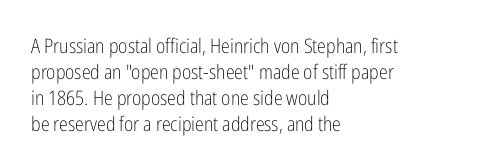
{"italic": "no", "bold": "no", "underline": "no", "align": "left", "line_spacing": "normal", "line_spacing_ratio": 1.3, "letter_spacing": "normal", "letter_spacing_em": 0.0, "glyph_px": 20}
